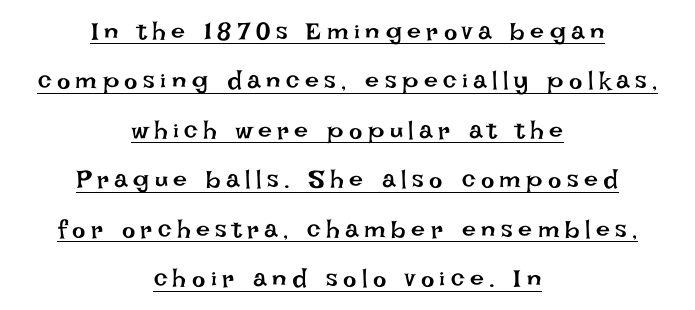
You could fit nearly another row in the gap between these rows. If you folded the block vertically in half, each line would mirror itself in length. The strokes carry an ordinary text weight at most. Loose tracking; the words dissolve into strings of separated letters. Each line of the rendering has a horizontal stroke beneath the glyphs. Posture: vertical.
